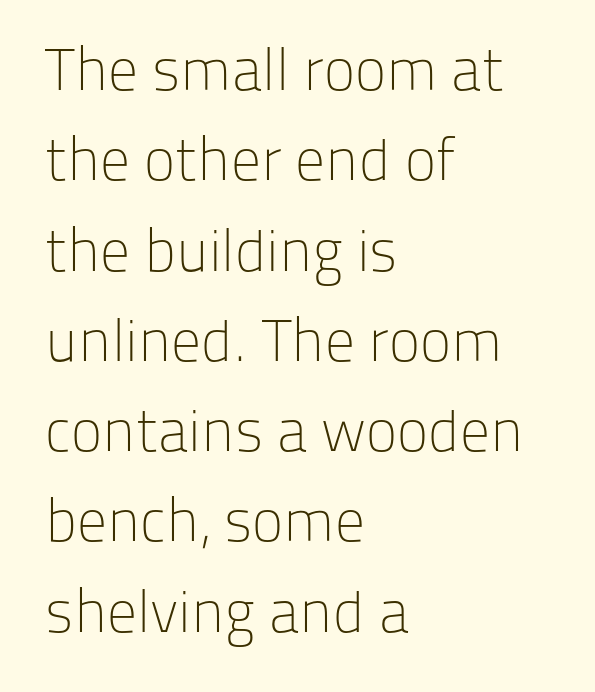
Is this a fixed-width face? No — the glyphs have proportional, varying widths. Lines of text with bare space underneath. Observe the ordinary spacing: letters are neighbours, not strangers. If you measured baseline to baseline, you'd find a middling distance.
